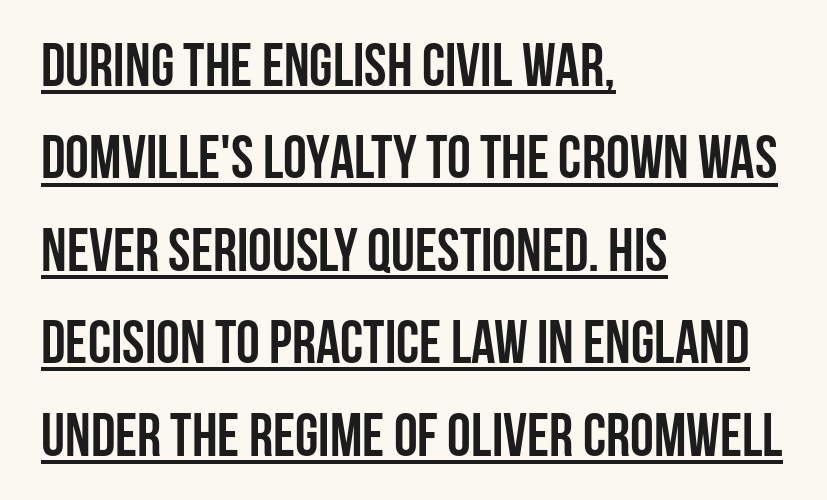
{"serif": "no", "italic": "no", "bold": "yes", "weight": "semibold", "width": "condensed", "stroke_contrast": "low", "x_height": "large", "monospaced": "no", "underline": "yes", "align": "left", "line_spacing": "normal", "line_spacing_ratio": 1.54, "letter_spacing": "normal", "letter_spacing_em": 0.0, "glyph_px": 60}
